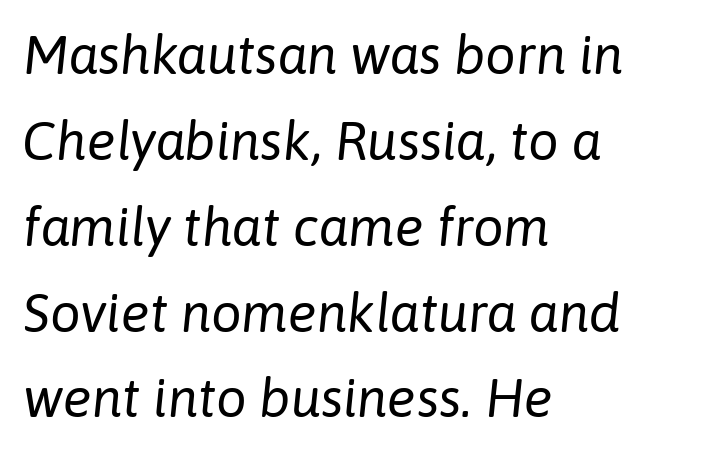
Q: Is the text bold? A: No.
Q: Is the text italic (slanted)? A: Yes, it leans right by about 6 degrees.
Q: Is the text underlined? A: No.
Q: How is the paragraph aligned? A: Left-aligned.
Q: Is the spacing between letters normal or unusually wide? A: Normal.
Q: Is the spacing between lines tight, normal or loose? A: Normal.
Q: Width (condensed, normal, or wide)? A: Normal.
Q: Stroke contrast? A: Low.
Q: x-height? A: Medium.
Q: Monospaced? A: No.
